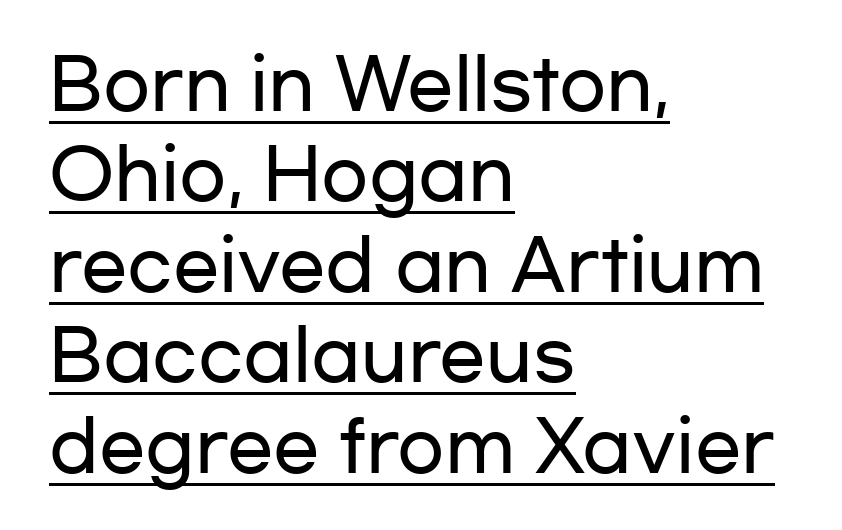
Q: Is the text italic (slanted)? A: No, it is upright.
Q: Is the typeface a serif or a sans-serif typeface? A: Sans-serif.
Q: Is the text underlined? A: Yes.
Q: How is the paragraph aligned? A: Left-aligned.
Q: Is the spacing between letters normal or unusually wide? A: Normal.
Q: Is the spacing between lines tight, normal or loose? A: Normal.
Q: Width (condensed, normal, or wide)? A: Wide.
Q: Stroke contrast? A: Low.
Q: x-height? A: Medium.
Q: Monospaced? A: No.
